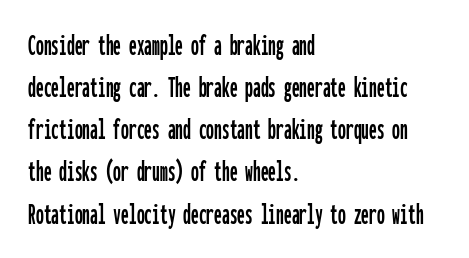
Classification — sans serif. The lettering stays uniformly vertical, giving the passage a roman look. The lines are quadded left. Successive baselines arrive at the customary interval. Monospaced: the letters line up in strict vertical columns.
